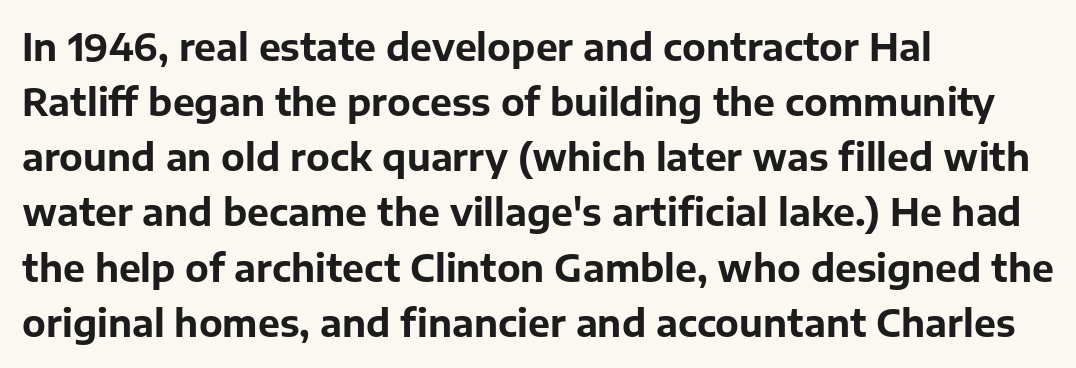
Q: Is the text bold? A: Yes.
Q: Is the text italic (slanted)? A: No, it is upright.
Q: Is the typeface a serif or a sans-serif typeface? A: Sans-serif.
Q: Is the text underlined? A: No.
Q: How is the paragraph aligned? A: Left-aligned.
Q: Is the spacing between letters normal or unusually wide? A: Normal.
Q: Is the spacing between lines tight, normal or loose? A: Normal.
Q: Width (condensed, normal, or wide)? A: Normal.
Q: Stroke contrast? A: Low.
Q: x-height? A: Medium.
Q: Monospaced? A: No.
